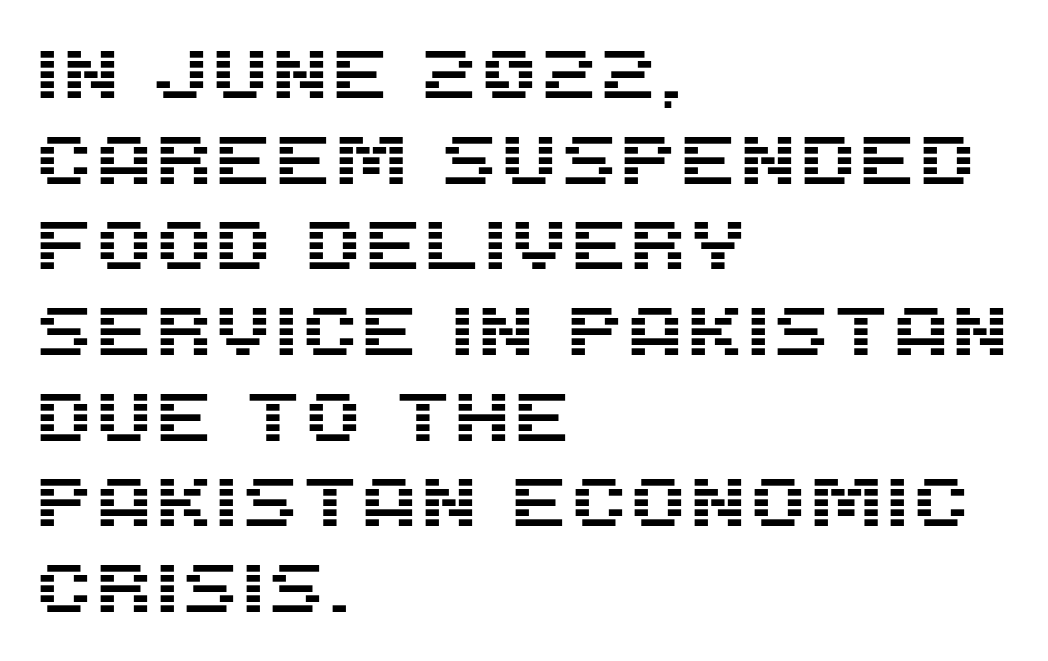
{"serif": "no", "italic": "no", "width": "normal", "stroke_contrast": "medium", "x_height": "large", "monospaced": "no", "underline": "no", "align": "left", "line_spacing": "normal", "line_spacing_ratio": 1.26, "letter_spacing": "normal", "letter_spacing_em": 0.0, "glyph_px": 68}
